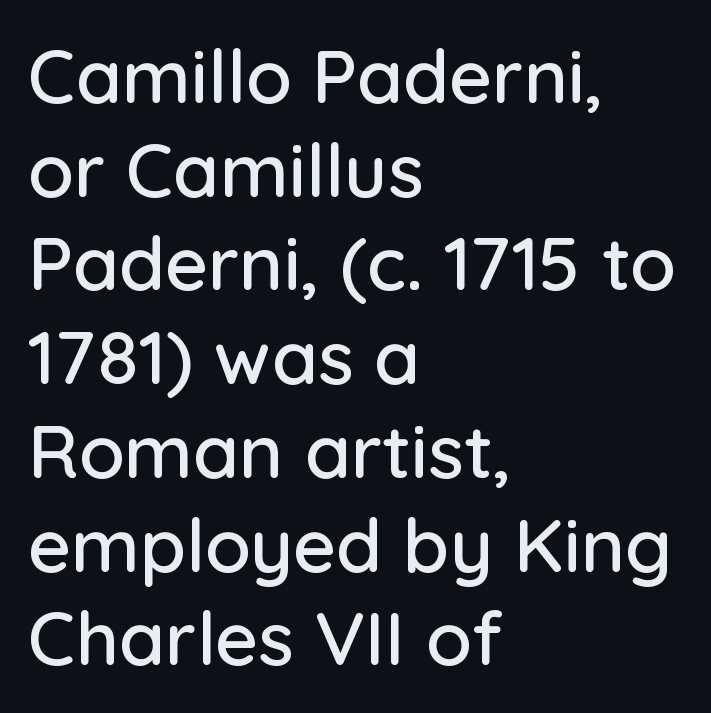
A clean baseline with only descenders dipping below it. No italicization has been applied; the sample stays upright. Is this a fixed-width face? No — the glyphs have proportional, varying widths. Default kerning and tracking; the words read as compact shapes. One-word summary of the alignment: left.
